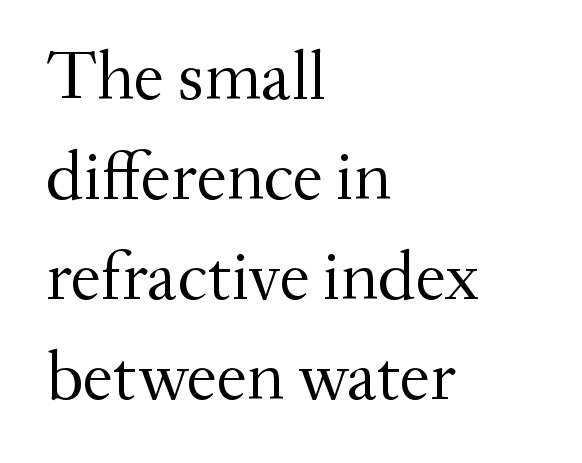
Q: Is the text bold? A: No.
Q: Is the text italic (slanted)? A: No, it is upright.
Q: Is the typeface a serif or a sans-serif typeface? A: Serif.
Q: Is the text underlined? A: No.
Q: How is the paragraph aligned? A: Left-aligned.
Q: Is the spacing between letters normal or unusually wide? A: Normal.
Q: Is the spacing between lines tight, normal or loose? A: Normal.
Q: Width (condensed, normal, or wide)? A: Normal.
Q: Stroke contrast? A: Medium.
Q: x-height? A: Small.
Q: Monospaced? A: No.
